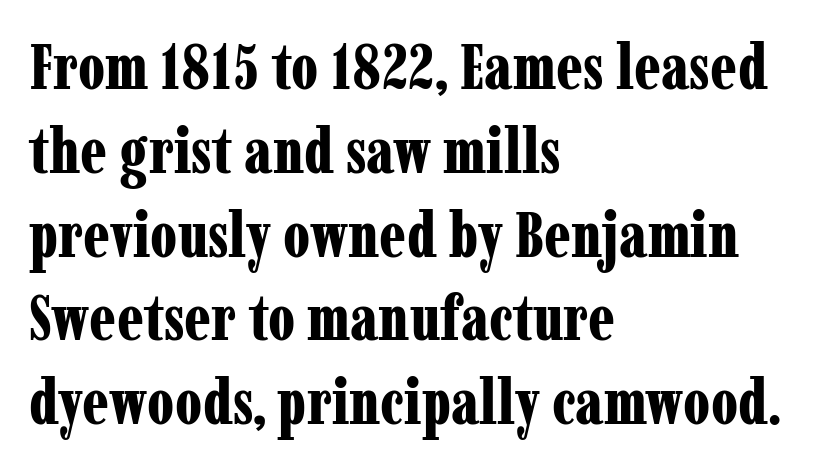
Q: Is the text bold? A: Yes.
Q: Is the text italic (slanted)? A: No, it is upright.
Q: Is the typeface a serif or a sans-serif typeface? A: Serif.
Q: Is the text underlined? A: No.
Q: How is the paragraph aligned? A: Left-aligned.
Q: Is the spacing between letters normal or unusually wide? A: Normal.
Q: Is the spacing between lines tight, normal or loose? A: Normal.
Q: Width (condensed, normal, or wide)? A: Condensed.
Q: Stroke contrast? A: Low.
Q: x-height? A: Medium.
Q: Monospaced? A: No.
